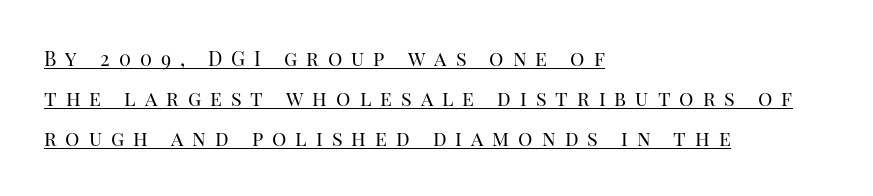
{"italic": "no", "bold": "no", "underline": "yes", "align": "left", "line_spacing": "loose", "line_spacing_ratio": 1.99, "letter_spacing": "wide", "letter_spacing_em": 0.45, "glyph_px": 20}
